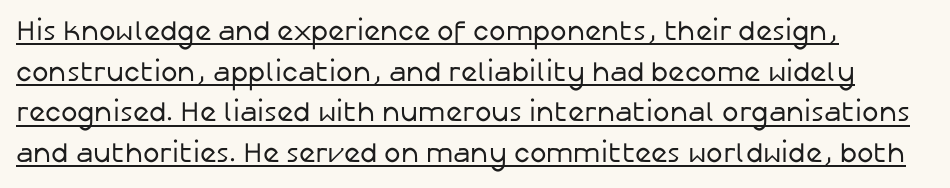
The image shows 28 px regular-weight sans-serif type, upright; set left-aligned, normal line spacing (1.45x), normal letter spacing, underlined; low stroke contrast and a medium x-height.
